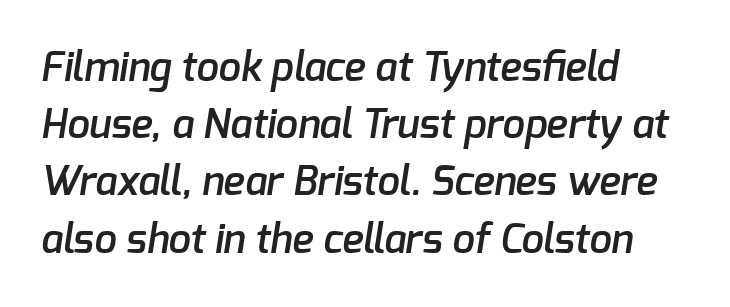
{"serif": "no", "bold": "semi", "weight": "semibold", "width": "normal", "stroke_contrast": "low", "x_height": "medium", "monospaced": "no", "underline": "no", "align": "left", "line_spacing": "normal", "line_spacing_ratio": 1.43, "letter_spacing": "normal", "letter_spacing_em": 0.0, "glyph_px": 40}
